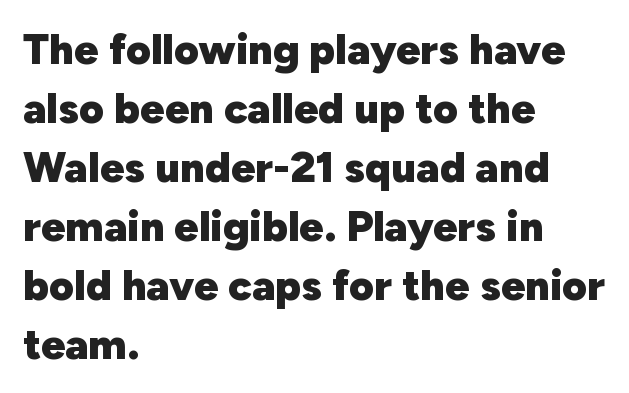
{"serif": "no", "italic": "no", "bold": "yes", "weight": "heavy", "width": "normal", "stroke_contrast": "low", "x_height": "medium", "monospaced": "no", "underline": "no", "align": "left", "line_spacing": "normal", "line_spacing_ratio": 1.37, "letter_spacing": "normal", "letter_spacing_em": 0.0, "glyph_px": 43}
